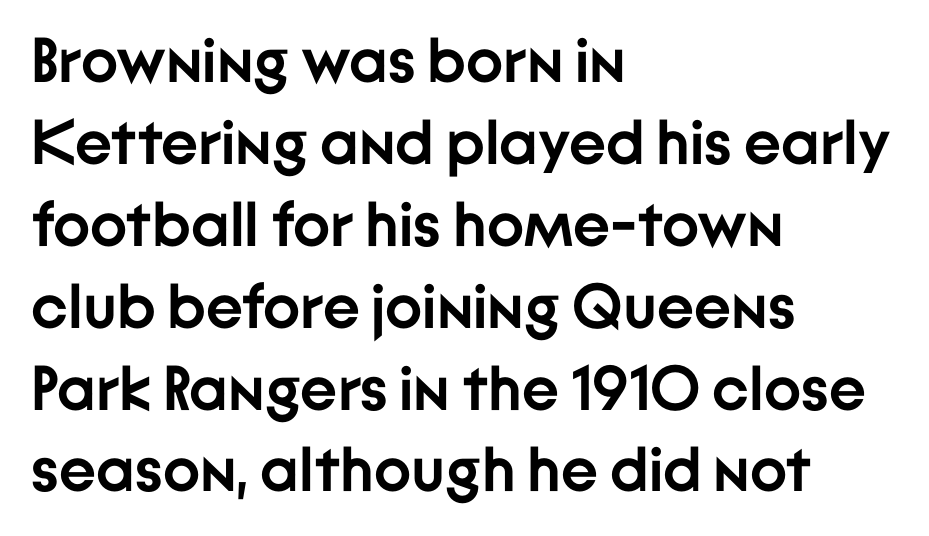
Q: Is the text bold? A: Yes.
Q: Is the text italic (slanted)? A: No, it is upright.
Q: Is the typeface a serif or a sans-serif typeface? A: Sans-serif.
Q: Is the text underlined? A: No.
Q: How is the paragraph aligned? A: Left-aligned.
Q: Is the spacing between letters normal or unusually wide? A: Normal.
Q: Is the spacing between lines tight, normal or loose? A: Normal.
Q: Width (condensed, normal, or wide)? A: Normal.
Q: Stroke contrast? A: Low.
Q: x-height? A: Medium.
Q: Monospaced? A: No.
